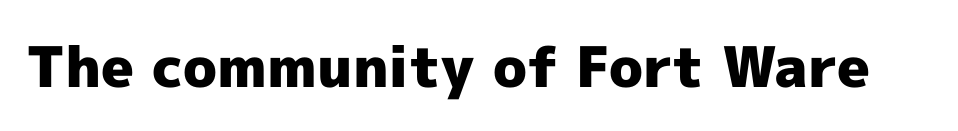
Q: Is the text bold? A: Yes.
Q: Is the text italic (slanted)? A: No, it is upright.
Q: Is the typeface a serif or a sans-serif typeface? A: Sans-serif.
Q: Is the text underlined? A: No.
Q: Is the spacing between letters normal or unusually wide? A: Normal.
Q: Width (condensed, normal, or wide)? A: Normal.
Q: x-height? A: Medium.
Q: Monospaced? A: No.
